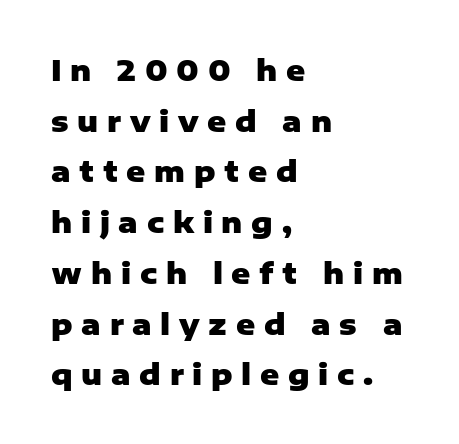
{"serif": "no", "italic": "no", "bold": "yes", "weight": "heavy", "width": "normal", "stroke_contrast": "low", "x_height": "medium", "monospaced": "no", "underline": "no", "align": "left", "line_spacing_ratio": 1.75, "letter_spacing": "wide", "letter_spacing_em": 0.3, "glyph_px": 29}
